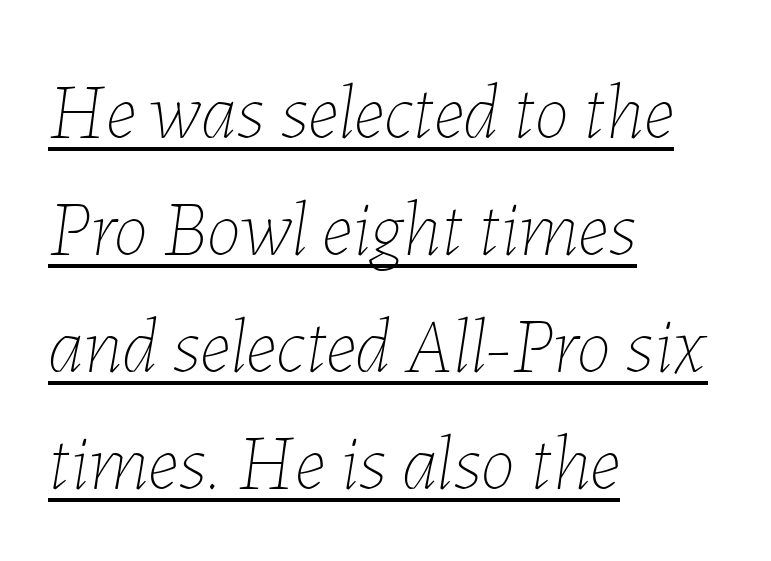
{"italic": "yes", "lean": "right", "slant_degrees": 7, "bold": "no", "weight": "thin", "width": "normal", "stroke_contrast": "low", "x_height": "medium", "monospaced": "no", "underline": "yes", "align": "left", "line_spacing": "normal", "line_spacing_ratio": 1.5, "letter_spacing": "normal", "letter_spacing_em": 0.0, "glyph_px": 78}
